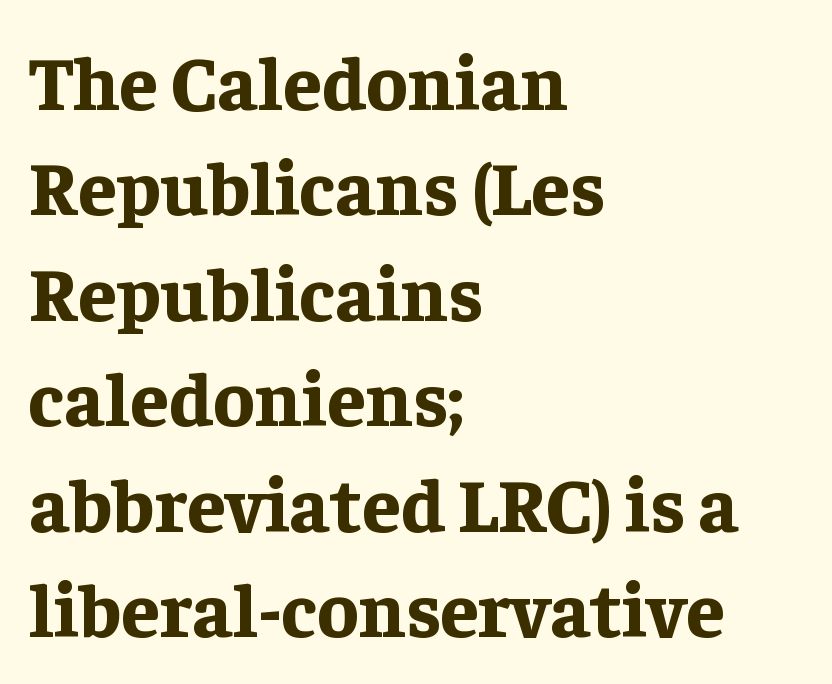
The image shows 77 px bold serif type, upright; set left-aligned, normal line spacing (1.37x), normal letter spacing, not underlined; low stroke contrast and a medium x-height.
